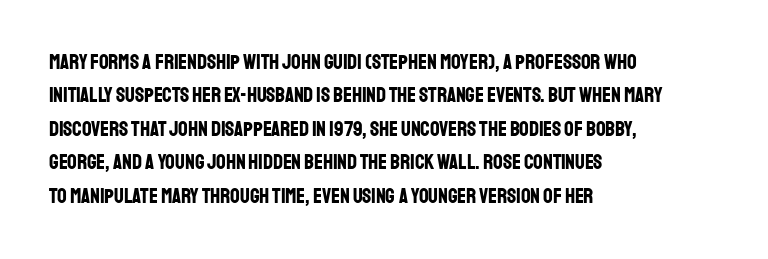
The image shows 21 px bold type, upright; set left-aligned, normal line spacing (1.59x), normal letter spacing, not underlined.
